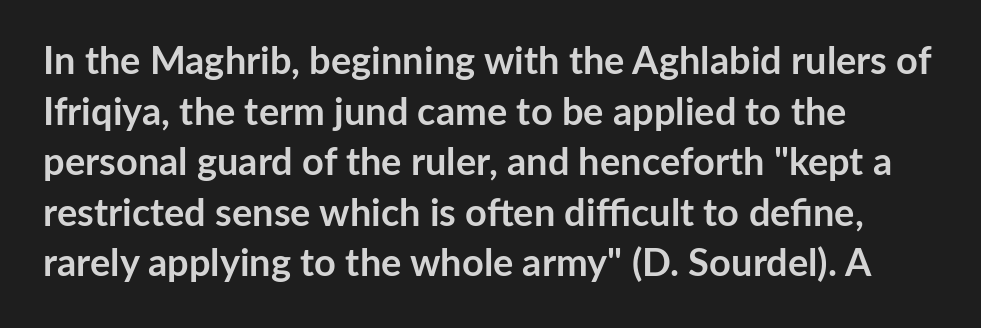
{"serif": "no", "italic": "no", "bold": "yes", "weight": "semibold", "width": "normal", "stroke_contrast": "low", "x_height": "medium", "monospaced": "no", "underline": "no", "align": "left", "line_spacing": "normal", "line_spacing_ratio": 1.33, "letter_spacing": "normal", "letter_spacing_em": 0.0, "glyph_px": 38}
